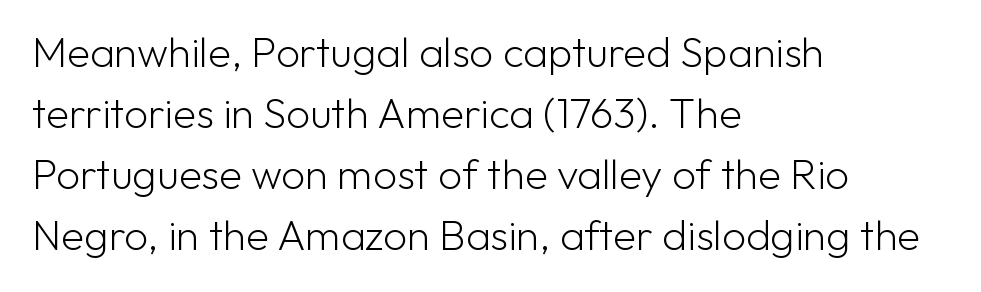
The type sits square on the baseline with zero lean. The passage shown is not underscored anywhere. The leading is moderate, giving the passage an even texture. Layout note: lines flush left. The horizontal fit of the characters is conventional and even.
